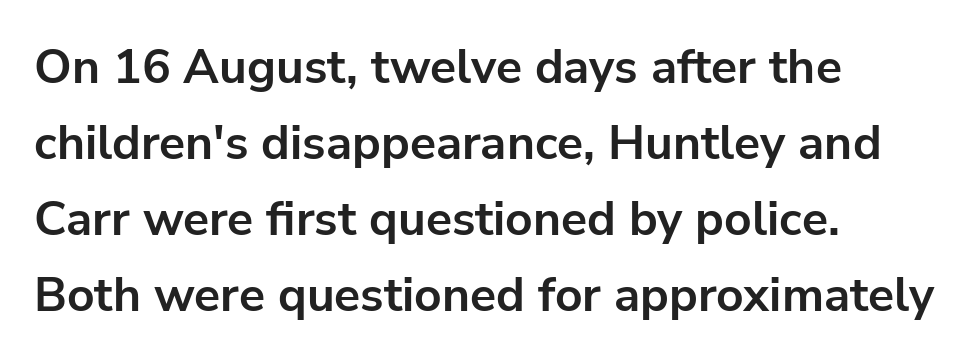
The image shows 48 px bold sans-serif type, upright; set left-aligned, normal line spacing (1.58x), normal letter spacing, not underlined; low stroke contrast and a medium x-height.
